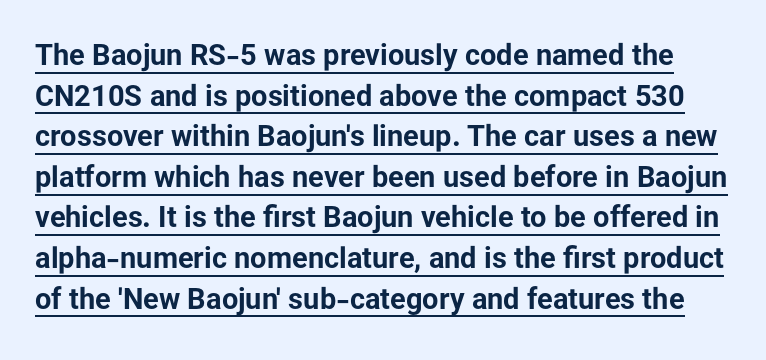
Q: Is the text bold? A: Yes.
Q: Is the text italic (slanted)? A: No, it is upright.
Q: Is the typeface a serif or a sans-serif typeface? A: Sans-serif.
Q: Is the text underlined? A: Yes.
Q: Is the spacing between letters normal or unusually wide? A: Normal.
Q: Is the spacing between lines tight, normal or loose? A: Normal.
Q: Width (condensed, normal, or wide)? A: Normal.
Q: Stroke contrast? A: Low.
Q: x-height? A: Medium.
Q: Monospaced? A: No.
